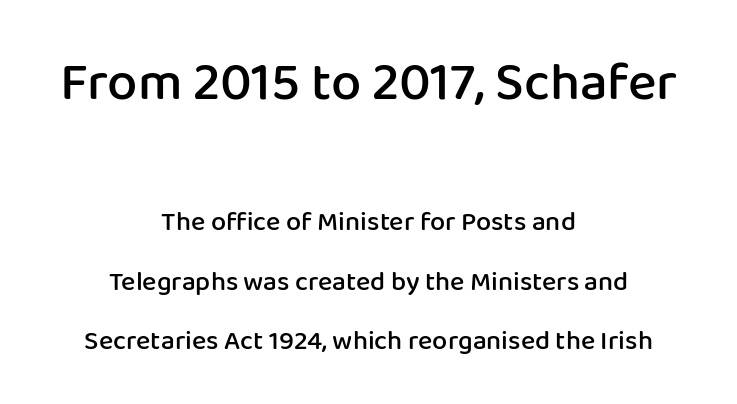
The image shows 54 px semibold sans-serif type, upright; set centered, loose line spacing (2.19x), normal letter spacing, not underlined; the first (top) block is 2.0x larger; low stroke contrast and a medium x-height.
